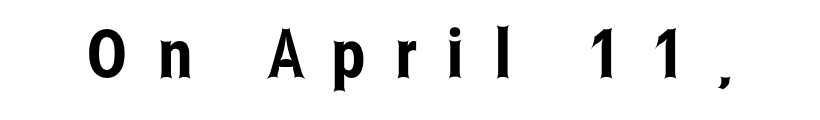
Each letter keeps its own natural width here, so spacing adapts to shape. Type style note: lacks serifs. What stands out about the letter spacing? Its width — letters are far apart. Quick note: not italic, upright. Nobody drew a line under any word here.
